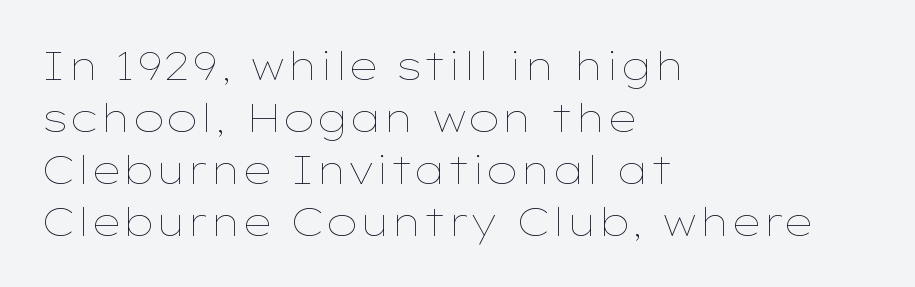
Q: Is the text bold? A: No.
Q: Is the text italic (slanted)? A: No, it is upright.
Q: Is the text underlined? A: No.
Q: How is the paragraph aligned? A: Left-aligned.
Q: Is the spacing between letters normal or unusually wide? A: Normal.
Q: Is the spacing between lines tight, normal or loose? A: Normal.
Q: Width (condensed, normal, or wide)? A: Wide.
Q: Stroke contrast? A: Low.
Q: x-height? A: Medium.
Q: Monospaced? A: No.
